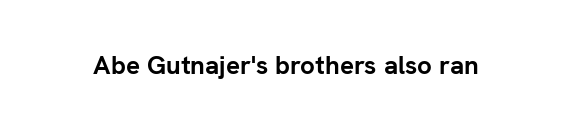
The image shows 26 px bold type, upright; set normal letter spacing, not underlined.
